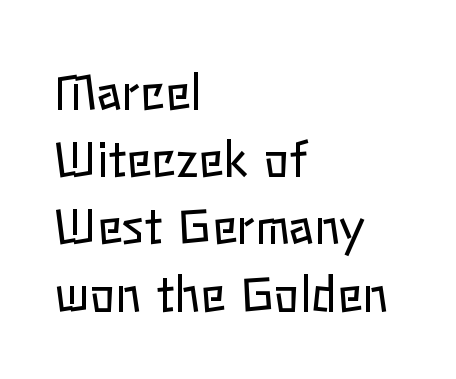
Q: Is the text bold? A: No.
Q: Is the text italic (slanted)? A: No, it is upright.
Q: Is the text underlined? A: No.
Q: How is the paragraph aligned? A: Left-aligned.
Q: Is the spacing between letters normal or unusually wide? A: Normal.
Q: Is the spacing between lines tight, normal or loose? A: Normal.
Q: Width (condensed, normal, or wide)? A: Normal.
Q: Stroke contrast? A: Low.
Q: x-height? A: Medium.
Q: Monospaced? A: No.
